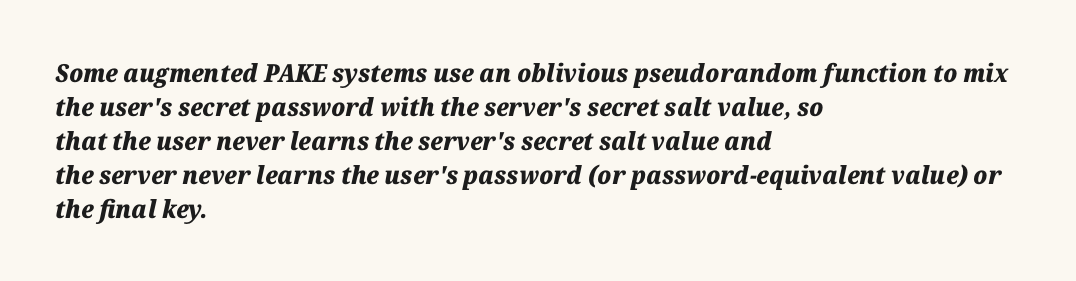
The image shows 25 px bold type, italic (leaning right); set left-aligned, normal line spacing (1.36x), normal letter spacing, not underlined.
